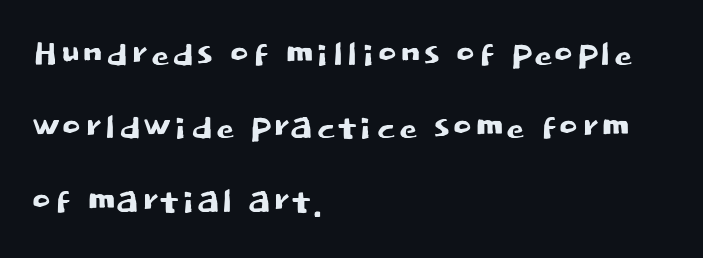
Q: Is the text italic (slanted)? A: No, it is upright.
Q: Is the typeface a serif or a sans-serif typeface? A: Sans-serif.
Q: Is the text underlined? A: No.
Q: How is the paragraph aligned? A: Left-aligned.
Q: Is the spacing between letters normal or unusually wide? A: Normal.
Q: Is the spacing between lines tight, normal or loose? A: Normal.
Q: Width (condensed, normal, or wide)? A: Normal.
Q: Stroke contrast? A: Low.
Q: x-height? A: Large.
Q: Monospaced? A: No.
